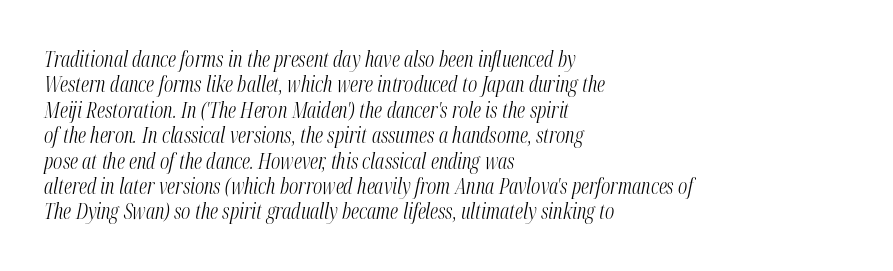
The image shows 21 px text type, italic (leaning right); set left-aligned, line spacing 1.21x, normal letter spacing, not underlined.
